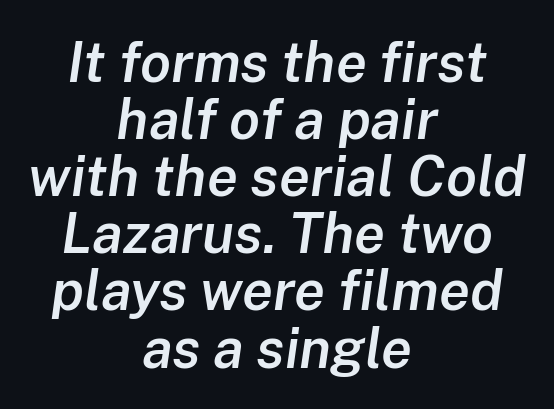
Q: Is the text bold? A: Semi-bold.
Q: Is the text italic (slanted)? A: Yes, it leans right by about 8 degrees.
Q: Is the text underlined? A: No.
Q: How is the paragraph aligned? A: Centered.
Q: Is the spacing between letters normal or unusually wide? A: Normal.
Q: Is the spacing between lines tight, normal or loose? A: Tight.
Q: Width (condensed, normal, or wide)? A: Normal.
Q: Stroke contrast? A: Low.
Q: x-height? A: Medium.
Q: Monospaced? A: No.
